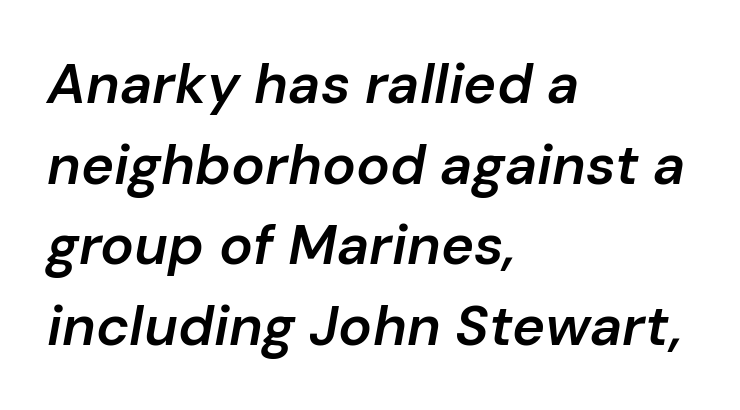
The axis of the letterforms is tilted away from vertical. Notice how descenders clear the ascenders below comfortably — that's standard leading. The sample has been set in demibold, a notch under bold. The passage shown has conventional tracking throughout. If you drew a ruler down the left edge, every line would touch it. You could not count columns in this text — the font is proportionally spaced.
